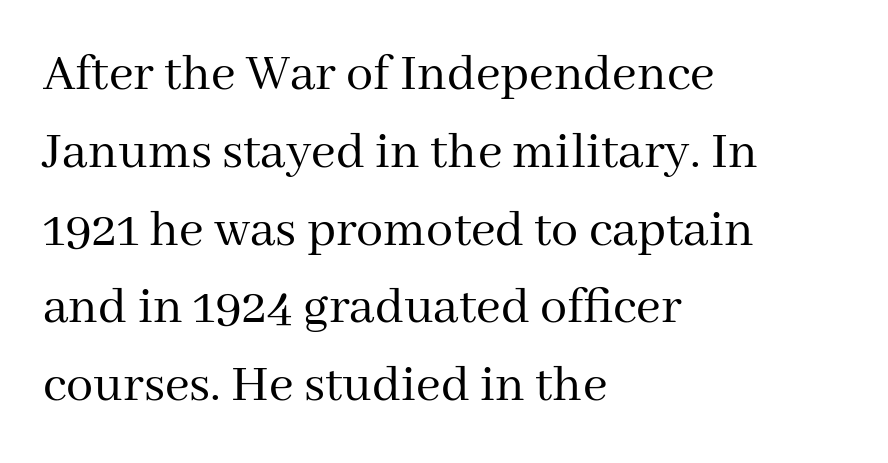
Q: Is the text bold? A: No.
Q: Is the text italic (slanted)? A: No, it is upright.
Q: Is the typeface a serif or a sans-serif typeface? A: Serif.
Q: Is the text underlined? A: No.
Q: How is the paragraph aligned? A: Left-aligned.
Q: Is the spacing between letters normal or unusually wide? A: Normal.
Q: Is the spacing between lines tight, normal or loose? A: Normal.
Q: Width (condensed, normal, or wide)? A: Normal.
Q: Stroke contrast? A: Medium.
Q: x-height? A: Medium.
Q: Monospaced? A: No.
